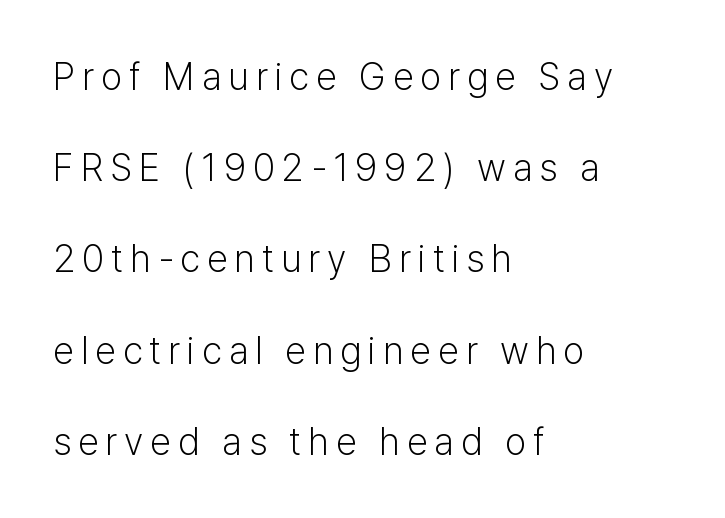
{"serif": "no", "italic": "no", "bold": "no", "weight": "light", "width": "normal", "stroke_contrast": "low", "x_height": "medium", "monospaced": "no", "underline": "no", "align": "left", "line_spacing": "loose", "line_spacing_ratio": 2.4, "glyph_px": 38}
